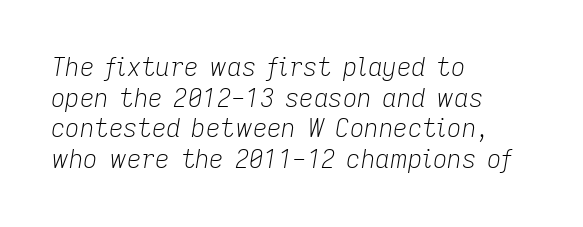
{"italic": "yes", "lean": "right", "slant_degrees": 9, "bold": "no", "underline": "no", "align": "left", "line_spacing_ratio": 1.23, "letter_spacing": "normal", "letter_spacing_em": 0.0, "glyph_px": 25}
